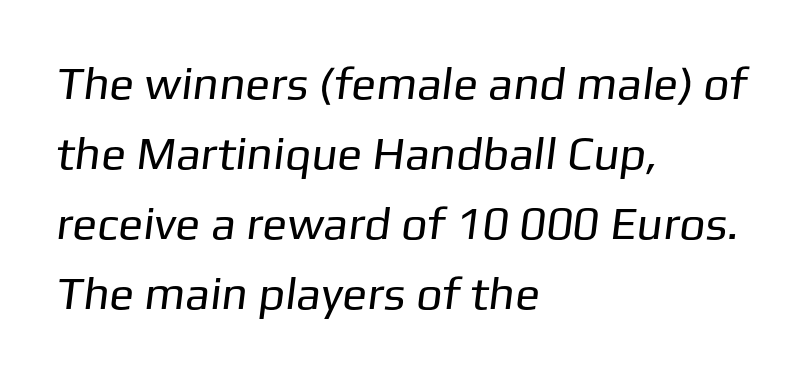
Letters have the restrained weight of plain body copy at most. Alignment: flush left. Clear beneath every line of the passage. The horizontal fit of the characters is conventional and even.
